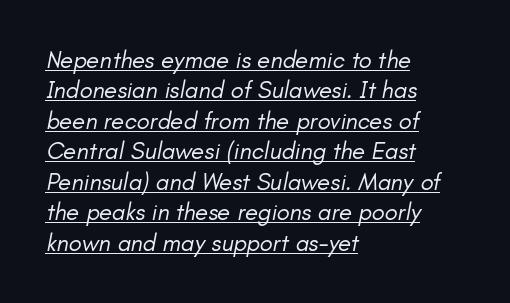
The image shows 24 px text type, italic (leaning right); set left-aligned, normal line spacing (1.27x), normal letter spacing, underlined.
